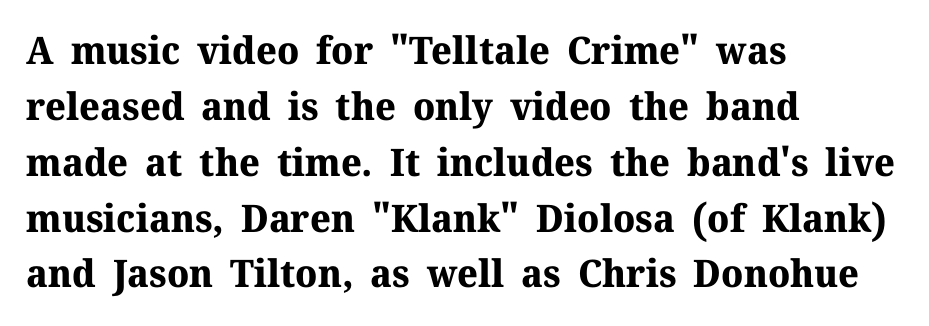
Q: Is the text bold? A: Yes.
Q: Is the text italic (slanted)? A: No, it is upright.
Q: Is the typeface a serif or a sans-serif typeface? A: Serif.
Q: Is the text underlined? A: No.
Q: How is the paragraph aligned? A: Left-aligned.
Q: Is the spacing between letters normal or unusually wide? A: Normal.
Q: Is the spacing between lines tight, normal or loose? A: Normal.
Q: Width (condensed, normal, or wide)? A: Normal.
Q: Stroke contrast? A: Medium.
Q: x-height? A: Medium.
Q: Monospaced? A: No.
